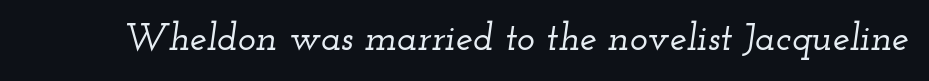
Unmarked baselines from the first word to the last. The typeface chosen for these lines features serifs. These lines were composed using italics. Tracking value appears to be zero — textbook default spacing. Is this a fixed-width face? No — the glyphs have proportional, varying widths.
